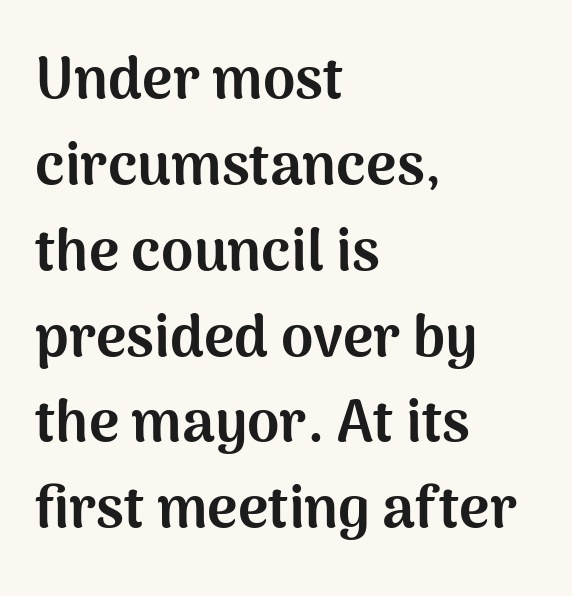
Q: Is the text bold? A: Yes.
Q: Is the text italic (slanted)? A: No, it is upright.
Q: Is the typeface a serif or a sans-serif typeface? A: Sans-serif.
Q: Is the text underlined? A: No.
Q: How is the paragraph aligned? A: Left-aligned.
Q: Is the spacing between letters normal or unusually wide? A: Normal.
Q: Is the spacing between lines tight, normal or loose? A: Normal.
Q: Width (condensed, normal, or wide)? A: Normal.
Q: Stroke contrast? A: Medium.
Q: x-height? A: Medium.
Q: Monospaced? A: No.
